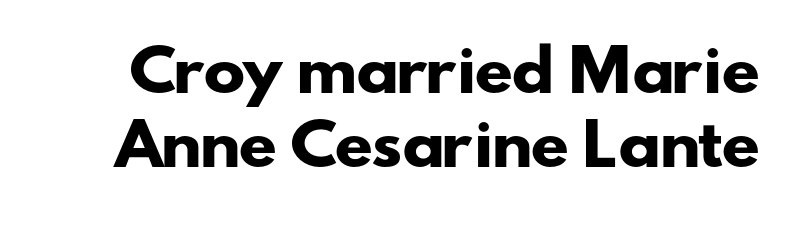
{"serif": "no", "bold": "yes", "weight": "heavy", "width": "wide", "stroke_contrast": "low", "x_height": "small", "monospaced": "no", "underline": "no", "line_spacing": "normal", "line_spacing_ratio": 1.33, "letter_spacing": "normal", "letter_spacing_em": 0.0, "glyph_px": 56}
